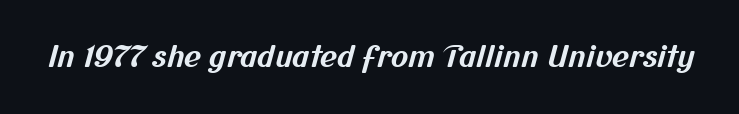
{"serif": "no", "bold": "yes", "weight": "bold", "width": "normal", "stroke_contrast": "medium", "x_height": "medium", "monospaced": "no", "underline": "no", "letter_spacing": "normal", "letter_spacing_em": 0.0, "glyph_px": 29}
